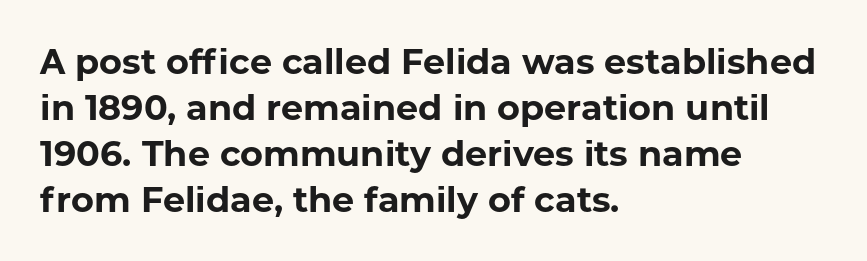
The letters advance in unequal steps, a hallmark of proportional type. Weight: bold. The area under the type is left untouched. Every stem runs plumb, perpendicular to the baseline. A typesetter would call this zero additional tracking.
